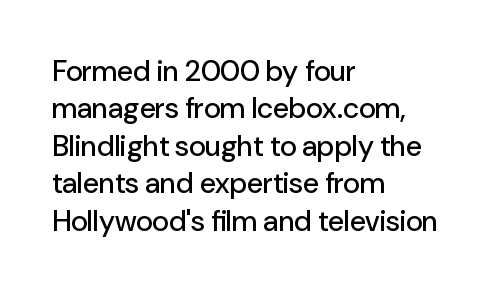
{"serif": "no", "italic": "no", "width": "normal", "stroke_contrast": "low", "x_height": "medium", "monospaced": "no", "underline": "no", "align": "left", "line_spacing": "normal", "line_spacing_ratio": 1.29, "letter_spacing": "normal", "letter_spacing_em": 0.0, "glyph_px": 29}
